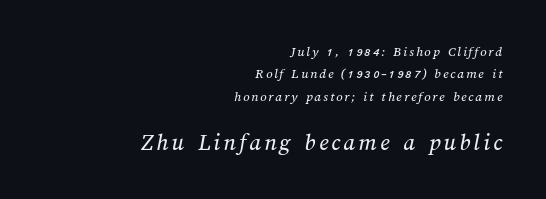
Notice how descenders clear the ascenders below comfortably — that's standard leading. The lines are quadded right. The baseline area is clear. Top chunk: small. Bottom chunk: large.
